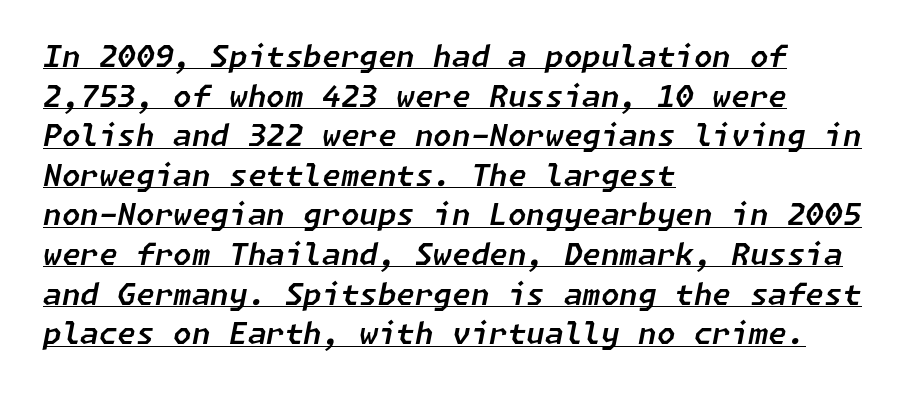
{"italic": "yes", "lean": "right", "slant_degrees": 11, "width": "normal", "stroke_contrast": "low", "x_height": "medium", "underline": "yes", "align": "left", "line_spacing": "normal", "line_spacing_ratio": 1.32, "letter_spacing": "normal", "letter_spacing_em": 0.0, "glyph_px": 30}
